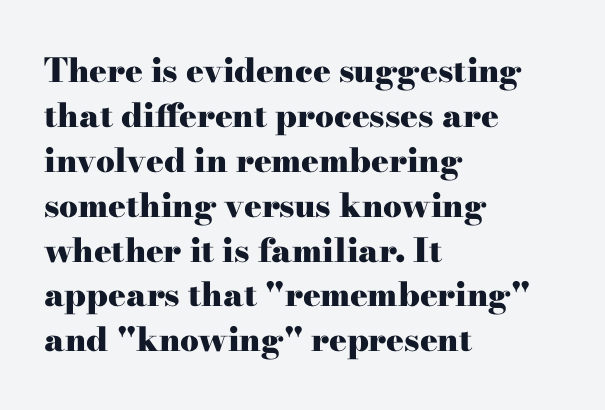
Q: Is the text bold? A: Yes.
Q: Is the text italic (slanted)? A: No, it is upright.
Q: Is the typeface a serif or a sans-serif typeface? A: Serif.
Q: Is the text underlined? A: No.
Q: How is the paragraph aligned? A: Left-aligned.
Q: Is the spacing between letters normal or unusually wide? A: Normal.
Q: Is the spacing between lines tight, normal or loose? A: Normal.
Q: Width (condensed, normal, or wide)? A: Wide.
Q: Stroke contrast? A: High.
Q: x-height? A: Small.
Q: Monospaced? A: No.
